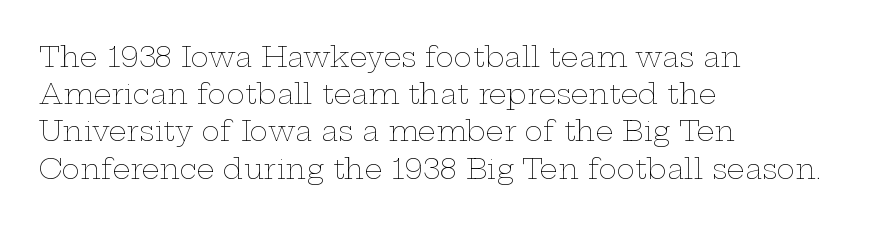
Q: Is the text bold? A: No.
Q: Is the text italic (slanted)? A: No, it is upright.
Q: Is the text underlined? A: No.
Q: How is the paragraph aligned? A: Left-aligned.
Q: Is the spacing between letters normal or unusually wide? A: Normal.
Q: Is the spacing between lines tight, normal or loose? A: Normal.
Q: Width (condensed, normal, or wide)? A: Wide.
Q: Stroke contrast? A: Low.
Q: x-height? A: Medium.
Q: Monospaced? A: No.
